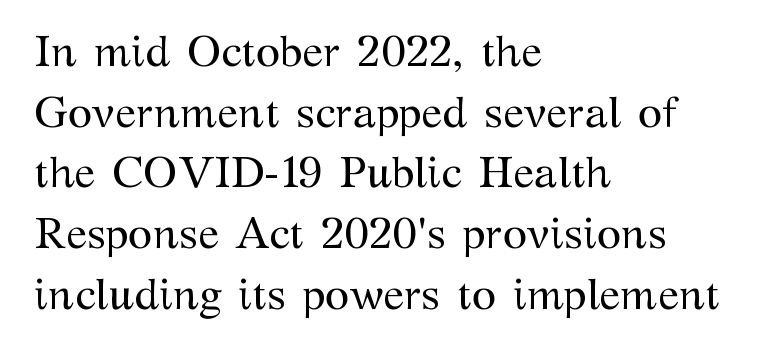
Students, observe: this is what conventionally led text looks like. Descender tails drop into unmarked territory. Caption: standard tracking, unaltered. These lines were composed using upright roman letters. The letters advance in unequal steps, a hallmark of proportional type. Is this a heavy cut? Hardly; it is regular or lighter.
